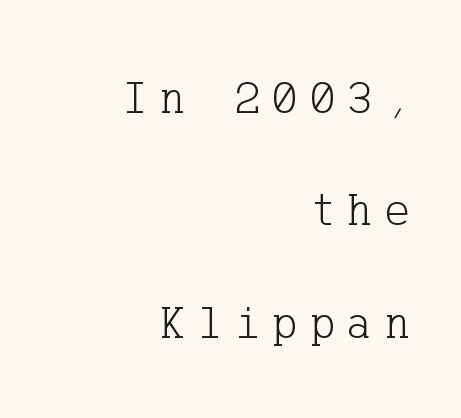
The image shows 48 px light serif type, upright; set right-aligned, loose line spacing (2.34x), unusually wide letter spacing (+0.25 em), not underlined; low stroke contrast and a medium x-height.
